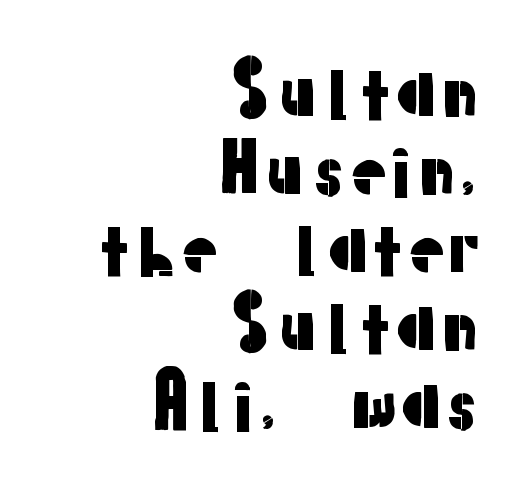
Q: Is the text italic (slanted)? A: No, it is upright.
Q: Is the typeface a serif or a sans-serif typeface? A: Sans-serif.
Q: Is the text underlined? A: No.
Q: How is the paragraph aligned? A: Right-aligned.
Q: Is the spacing between letters normal or unusually wide? A: Normal.
Q: Is the spacing between lines tight, normal or loose? A: Tight.
Q: Width (condensed, normal, or wide)? A: Normal.
Q: Stroke contrast? A: Low.
Q: x-height? A: Medium.
Q: Monospaced? A: No.
